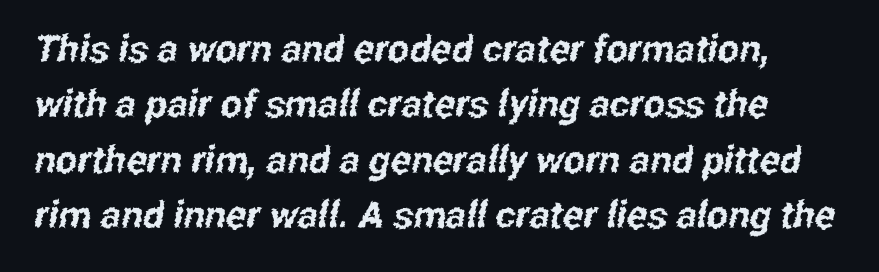
The image shows 38 px condensed sans-serif type; set normal line spacing (1.46x), normal letter spacing, not underlined; low stroke contrast and a medium x-height.
